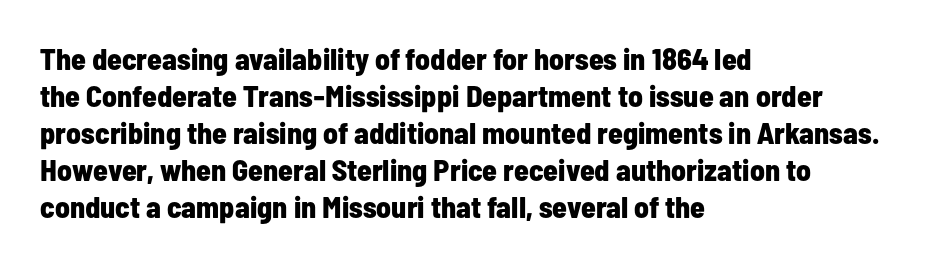
Q: Is the text bold? A: Yes.
Q: Is the text italic (slanted)? A: No, it is upright.
Q: Is the typeface a serif or a sans-serif typeface? A: Sans-serif.
Q: Is the text underlined? A: No.
Q: How is the paragraph aligned? A: Left-aligned.
Q: Is the spacing between letters normal or unusually wide? A: Normal.
Q: Width (condensed, normal, or wide)? A: Condensed.
Q: Stroke contrast? A: Low.
Q: x-height? A: Medium.
Q: Monospaced? A: No.
